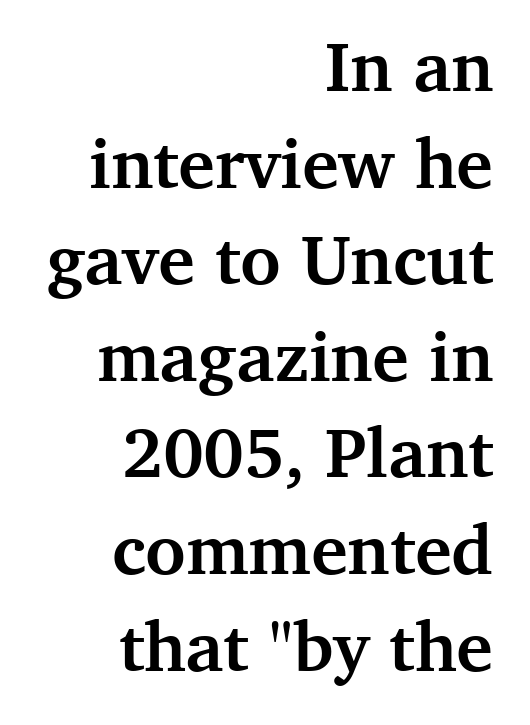
{"serif": "yes", "italic": "no", "bold": "yes", "weight": "semibold", "width": "normal", "stroke_contrast": "medium", "x_height": "medium", "monospaced": "no", "underline": "no", "align": "right", "line_spacing": "normal", "line_spacing_ratio": 1.38, "letter_spacing": "normal", "letter_spacing_em": 0.0, "glyph_px": 70}
